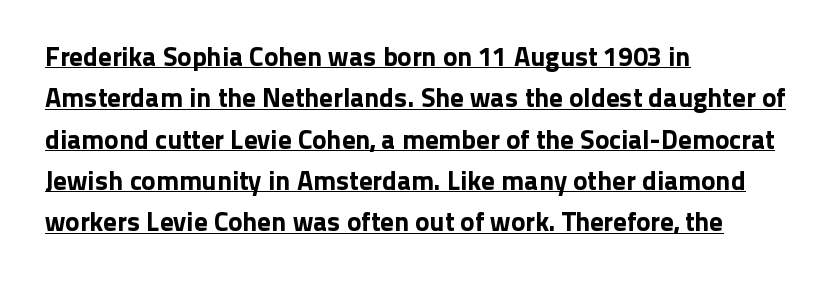
Q: Is the text italic (slanted)? A: No, it is upright.
Q: Is the text underlined? A: Yes.
Q: How is the paragraph aligned? A: Left-aligned.
Q: Is the spacing between letters normal or unusually wide? A: Normal.
Q: Is the spacing between lines tight, normal or loose? A: Normal.
